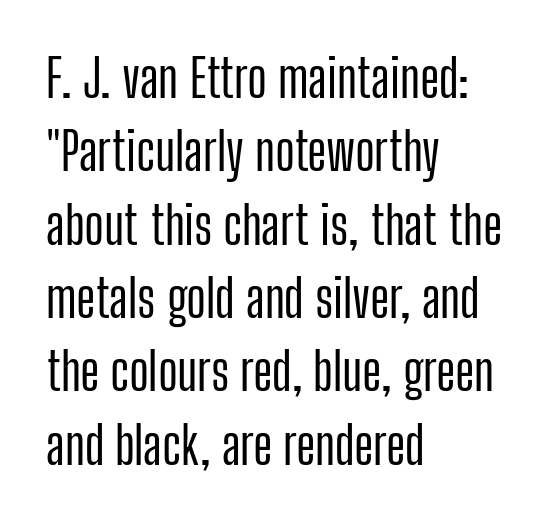
Notice how descenders clear the ascenders below comfortably — that's standard leading. The rendering uses natural spacing where letterforms have individual widths. Line starts are locked; line ends wander. This rendering features lettering with no underline. Look at the bottom of the vertical strokes: they stop flat, with no serifs.
